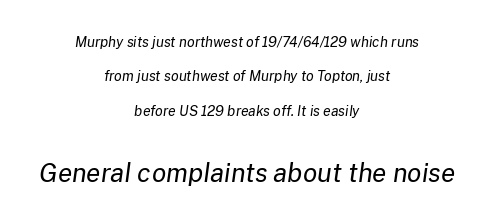
The image shows 26 px text type, italic (leaning right); set centered, loose line spacing (2.46x), normal letter spacing, not underlined; the second (bottom) block is 1.86x larger.
